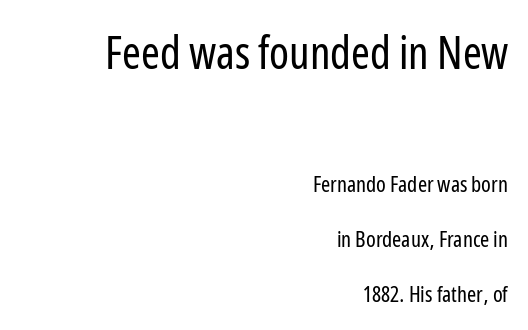
Loosely led — the rows are spread out. Looks like regular typesetting: each glyph gets only the width it needs. The type is set solid horizontally, with unmodified tracking. Here the first block reads like a headline and the second like body copy.
